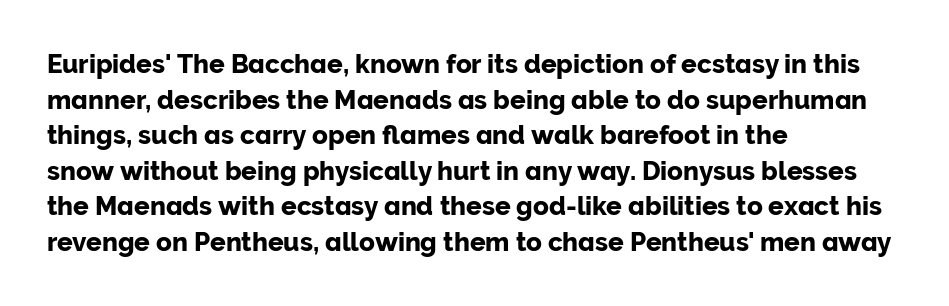
{"italic": "no", "underline": "no", "align": "left", "line_spacing": "normal", "line_spacing_ratio": 1.37, "letter_spacing": "normal", "letter_spacing_em": 0.0, "glyph_px": 26}
